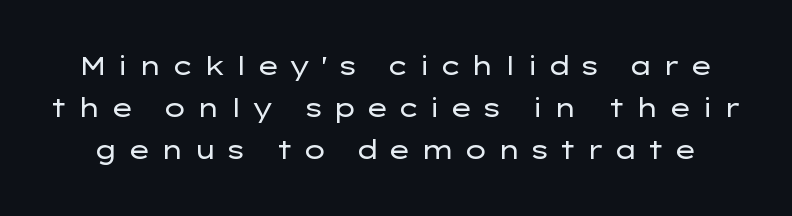
{"italic": "no", "bold": "no", "underline": "no", "line_spacing": "normal", "line_spacing_ratio": 1.68, "letter_spacing": "wide", "letter_spacing_em": 0.34, "glyph_px": 25}
